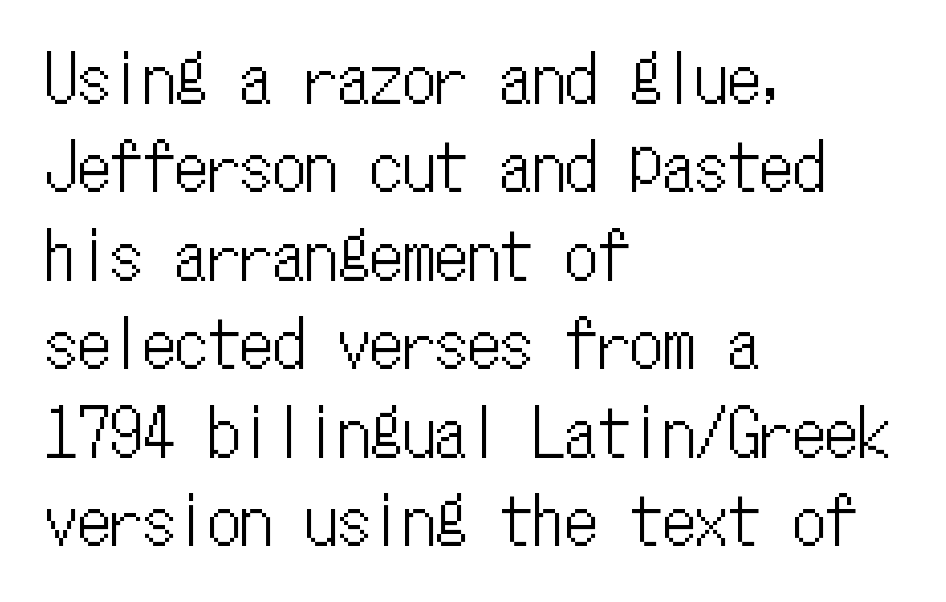
Q: Is the text italic (slanted)? A: No, it is upright.
Q: Is the text underlined? A: No.
Q: How is the paragraph aligned? A: Left-aligned.
Q: Is the spacing between letters normal or unusually wide? A: Normal.
Q: Is the spacing between lines tight, normal or loose? A: Normal.
Q: Width (condensed, normal, or wide)? A: Condensed.
Q: Stroke contrast? A: Low.
Q: x-height? A: Medium.
Q: Monospaced? A: Yes.
